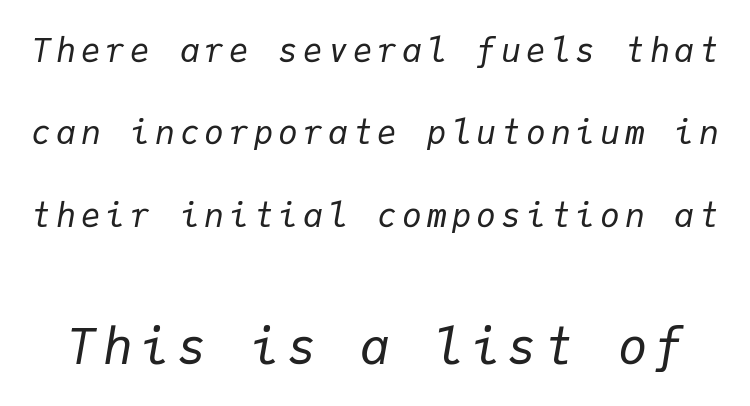
The image shows 49 px regular-weight type, italic (leaning right), monospaced; set loose line spacing (2.5x), not underlined; the second (bottom) block is 1.48x larger; low stroke contrast and a medium x-height.
